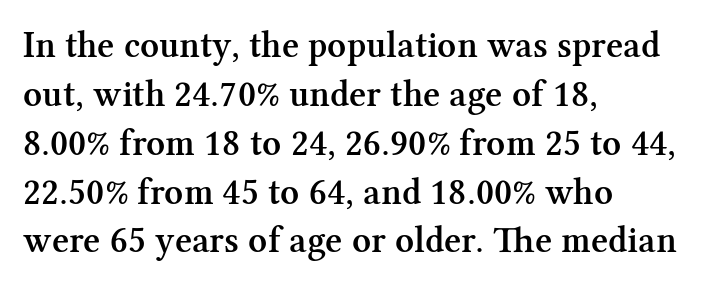
The face used here is a semibold: visibly heavier than regular, lighter than bold. Tracking value appears to be zero — textbook default spacing. The gap between lines stays unmarked. Characters remain perfectly vertical along every line.
